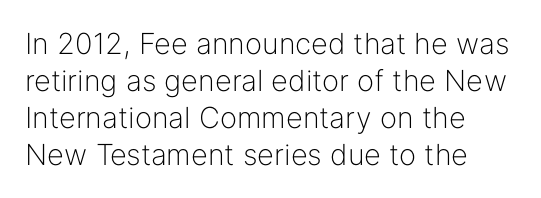
The image shows 29 px light sans-serif type, upright; set left-aligned, normal line spacing (1.28x), normal letter spacing, not underlined; low stroke contrast and a medium x-height.
